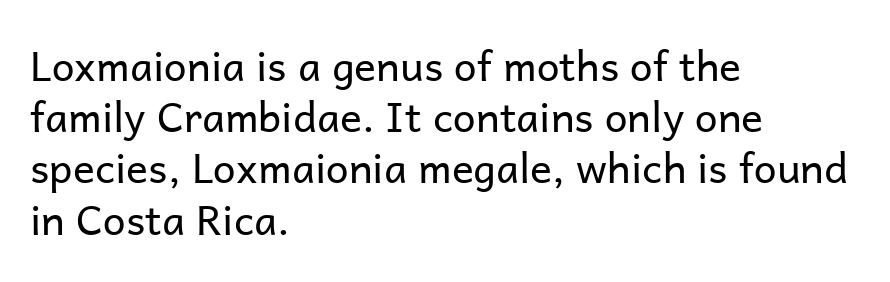
Q: Is the text bold? A: No.
Q: Is the text italic (slanted)? A: No, it is upright.
Q: Is the typeface a serif or a sans-serif typeface? A: Sans-serif.
Q: Is the text underlined? A: No.
Q: How is the paragraph aligned? A: Left-aligned.
Q: Is the spacing between letters normal or unusually wide? A: Normal.
Q: Is the spacing between lines tight, normal or loose? A: Normal.
Q: Width (condensed, normal, or wide)? A: Normal.
Q: Stroke contrast? A: Low.
Q: x-height? A: Medium.
Q: Monospaced? A: No.
